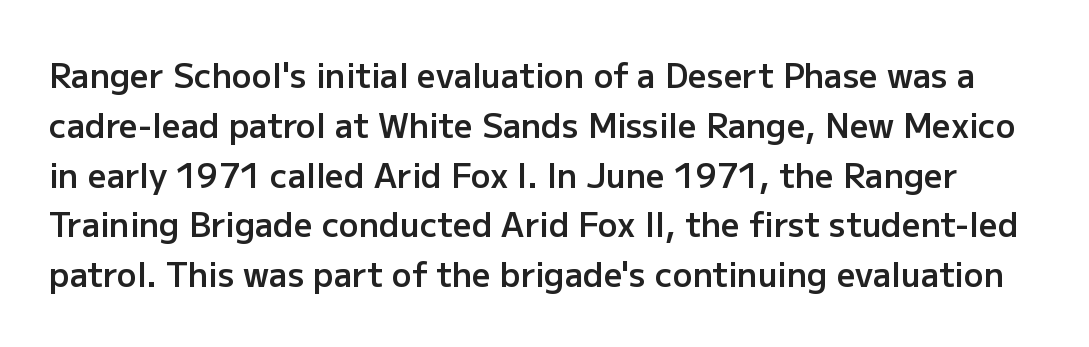
The image shows 33 px semibold sans-serif type, upright; set normal line spacing (1.51x), normal letter spacing, not underlined; low stroke contrast and a medium x-height.
